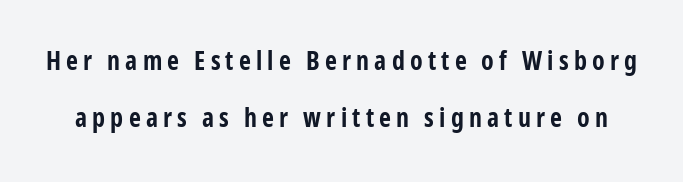
{"italic": "no", "bold": "yes", "underline": "no", "line_spacing": "loose", "line_spacing_ratio": 2.21, "letter_spacing": "wide", "letter_spacing_em": 0.2, "glyph_px": 26}
